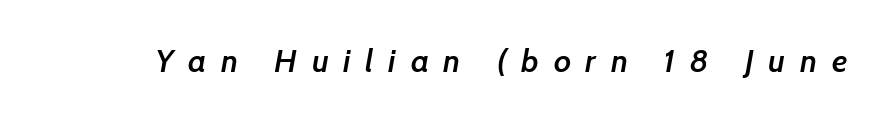
Quick note: italic. Inter-character spacing is expanded well beyond the font's built-in metrics. Plain, unruled lines of type. Stroke thickness is moderately raised; the sample reads as semibold.
